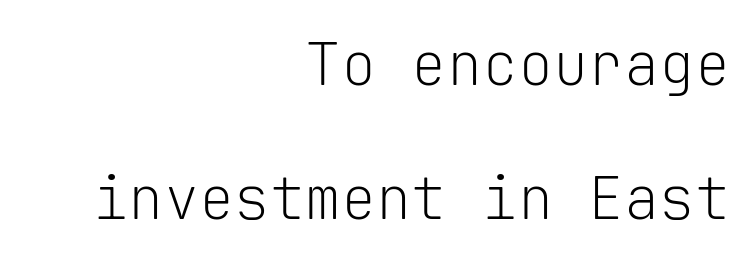
{"serif": "no", "italic": "no", "bold": "no", "weight": "light", "width": "normal", "stroke_contrast": "low", "x_height": "medium", "monospaced": "yes", "underline": "no", "align": "right", "line_spacing": "loose", "line_spacing_ratio": 2.27, "letter_spacing": "normal", "letter_spacing_em": 0.0, "glyph_px": 59}
